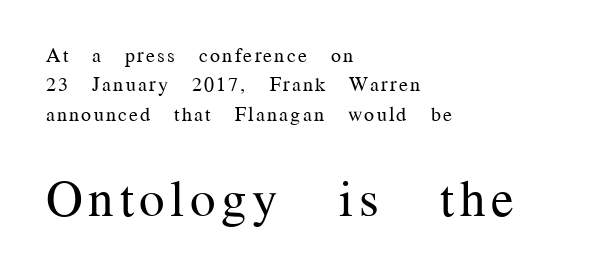
The image shows 51 px regular-weight serif type, upright; set left-aligned, normal line spacing (1.47x), not underlined; the second (bottom) block is 2.55x larger; medium stroke contrast and a medium x-height.
